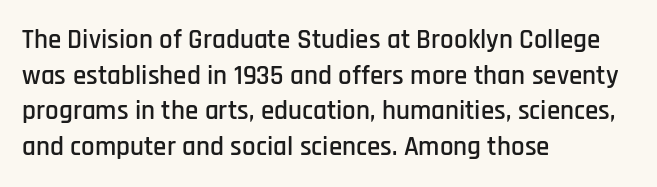
Q: Is the text italic (slanted)? A: No, it is upright.
Q: Is the text underlined? A: No.
Q: How is the paragraph aligned? A: Left-aligned.
Q: Is the spacing between letters normal or unusually wide? A: Normal.
Q: Is the spacing between lines tight, normal or loose? A: Normal.
